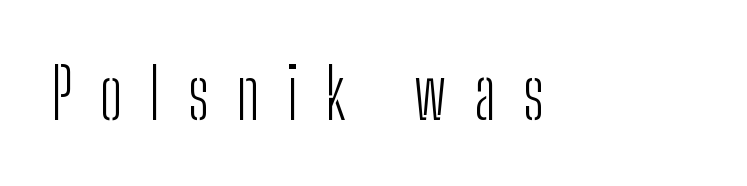
{"serif": "no", "italic": "no", "bold": "no", "weight": "light", "width": "condensed", "stroke_contrast": "low", "x_height": "medium", "monospaced": "no", "underline": "no", "letter_spacing": "wide", "letter_spacing_em": 0.39, "glyph_px": 70}
